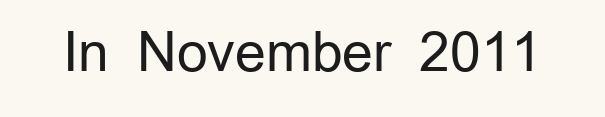
Q: Is the text bold? A: No.
Q: Is the text italic (slanted)? A: No, it is upright.
Q: Is the typeface a serif or a sans-serif typeface? A: Sans-serif.
Q: Is the text underlined? A: No.
Q: Is the spacing between letters normal or unusually wide? A: Normal.
Q: Width (condensed, normal, or wide)? A: Normal.
Q: Stroke contrast? A: Low.
Q: x-height? A: Medium.
Q: Monospaced? A: No.
